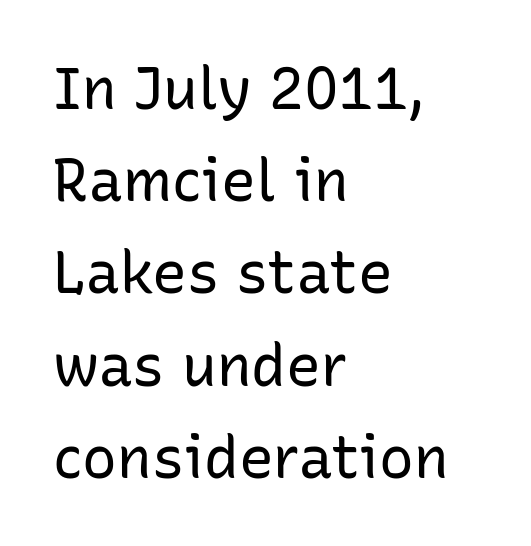
Q: Is the text bold? A: No.
Q: Is the text italic (slanted)? A: No, it is upright.
Q: Is the typeface a serif or a sans-serif typeface? A: Sans-serif.
Q: Is the text underlined? A: No.
Q: How is the paragraph aligned? A: Left-aligned.
Q: Is the spacing between letters normal or unusually wide? A: Normal.
Q: Is the spacing between lines tight, normal or loose? A: Normal.
Q: Width (condensed, normal, or wide)? A: Normal.
Q: Stroke contrast? A: Low.
Q: x-height? A: Medium.
Q: Monospaced? A: No.
